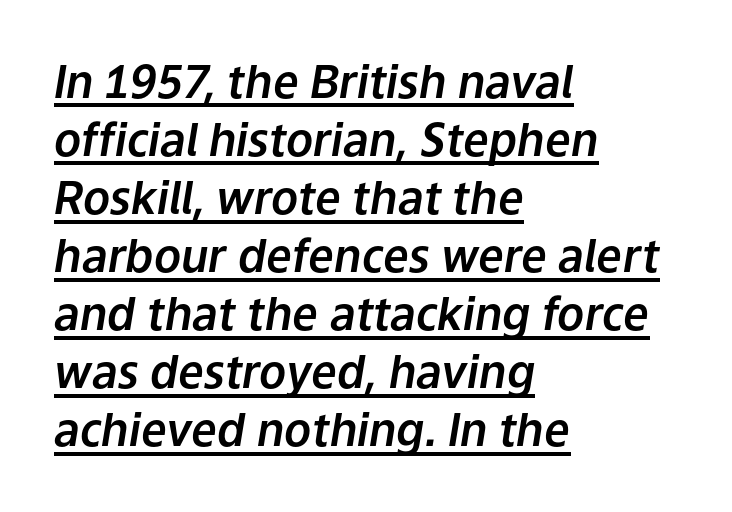
The image shows 45 px text type, italic (leaning right); set left-aligned, normal line spacing (1.29x), normal letter spacing, underlined; low stroke contrast and a medium x-height.
